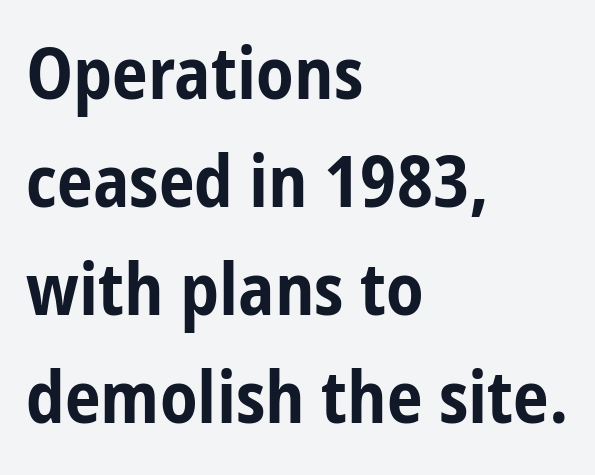
{"serif": "no", "italic": "no", "bold": "yes", "weight": "bold", "width": "condensed", "stroke_contrast": "low", "x_height": "medium", "monospaced": "no", "underline": "no", "align": "left", "line_spacing": "normal", "line_spacing_ratio": 1.5, "letter_spacing": "normal", "letter_spacing_em": 0.0, "glyph_px": 72}
